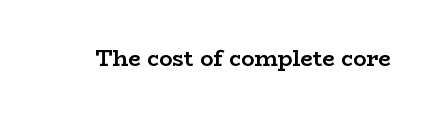
Short note: letters normally spaced. Words float on clear page, feet unadorned. The letters stand upright; this is a roman face. Heavy, bold letterforms.
